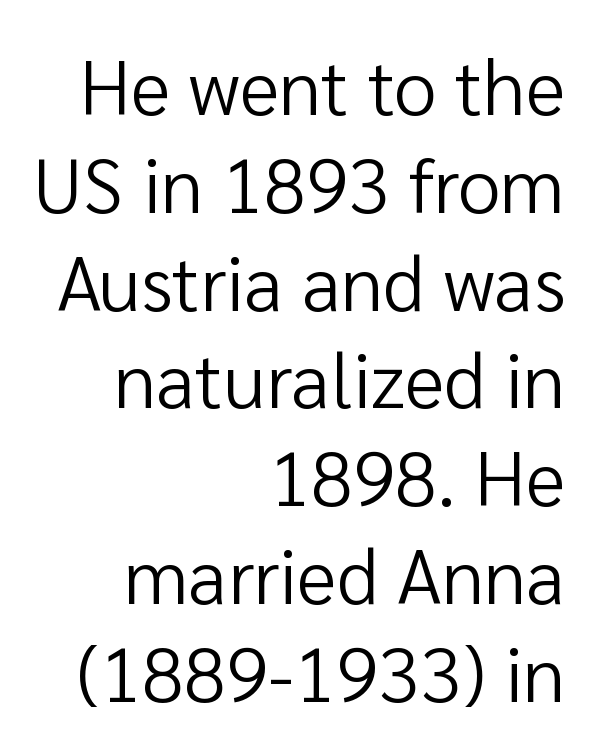
{"serif": "no", "italic": "no", "bold": "no", "weight": "regular", "width": "normal", "stroke_contrast": "low", "x_height": "medium", "monospaced": "no", "underline": "no", "align": "right", "line_spacing": "normal", "line_spacing_ratio": 1.27, "letter_spacing": "normal", "letter_spacing_em": 0.0, "glyph_px": 77}
